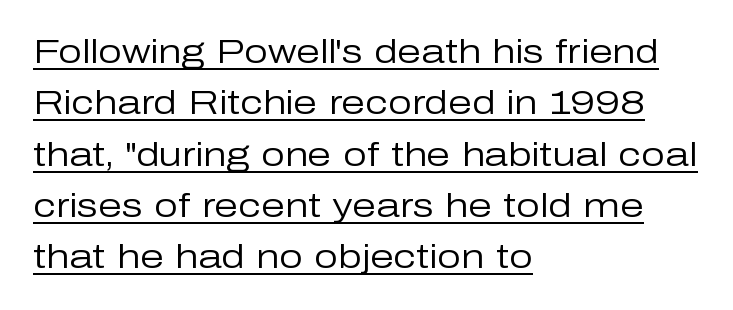
The image shows 34 px regular-weight sans-serif type, upright; set left-aligned, normal line spacing (1.51x), normal letter spacing, underlined; low stroke contrast and a medium x-height.
